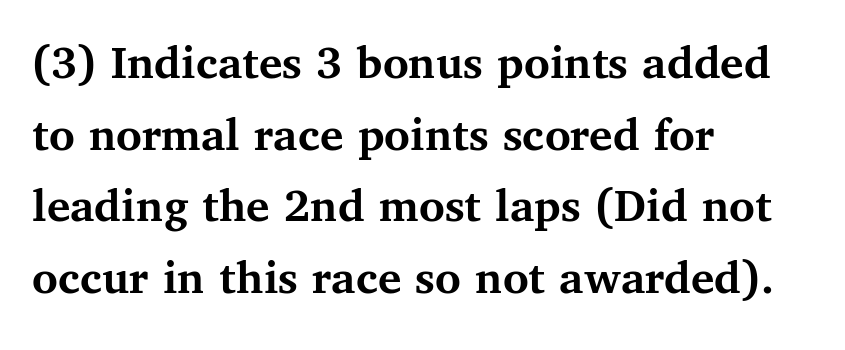
The image shows 49 px semibold serif type, upright; set left-aligned, normal line spacing (1.46x), normal letter spacing, not underlined; medium stroke contrast and a medium x-height.
